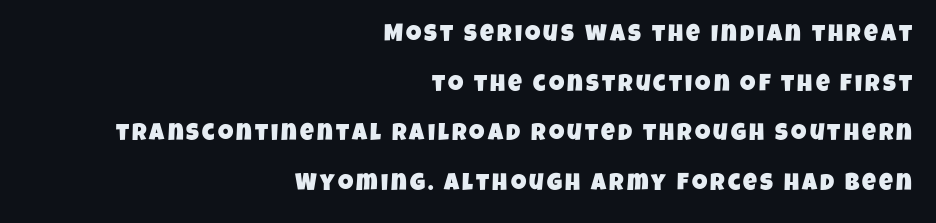
{"underline": "no", "align": "right", "line_spacing": "loose", "line_spacing_ratio": 2.07, "glyph_px": 24}
